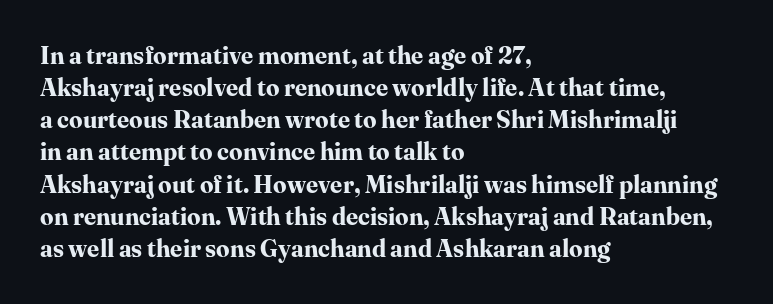
Heavy-handed strokes throughout: this text is bold. Ordinary non-slanted type is in use. The text block is weighted toward the left margin, trailing off unevenly rightward. Students, observe: this is what conventionally led text looks like. Students, note that the glyphs here touch the page at normal intervals. The words here are not underlined.
